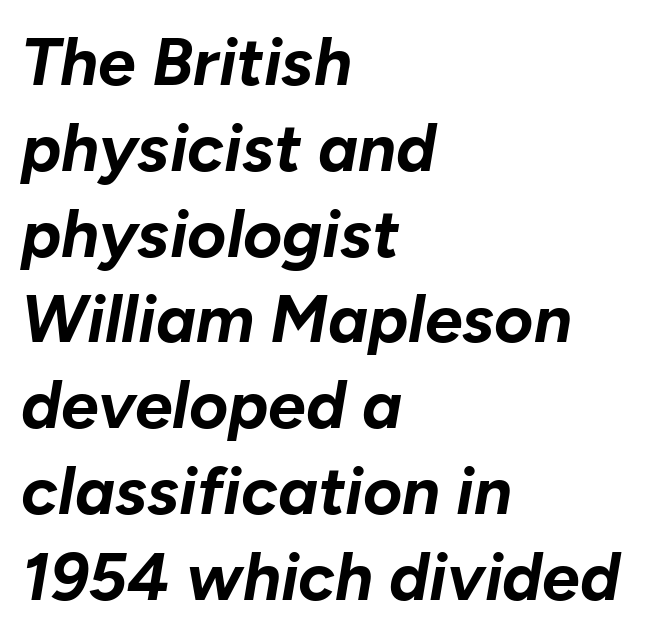
Q: Is the text bold? A: Yes.
Q: Is the text italic (slanted)? A: Yes, it leans right by about 10 degrees.
Q: Is the text underlined? A: No.
Q: How is the paragraph aligned? A: Left-aligned.
Q: Is the spacing between letters normal or unusually wide? A: Normal.
Q: Is the spacing between lines tight, normal or loose? A: Normal.
Q: Width (condensed, normal, or wide)? A: Normal.
Q: Stroke contrast? A: Low.
Q: x-height? A: Medium.
Q: Monospaced? A: No.
